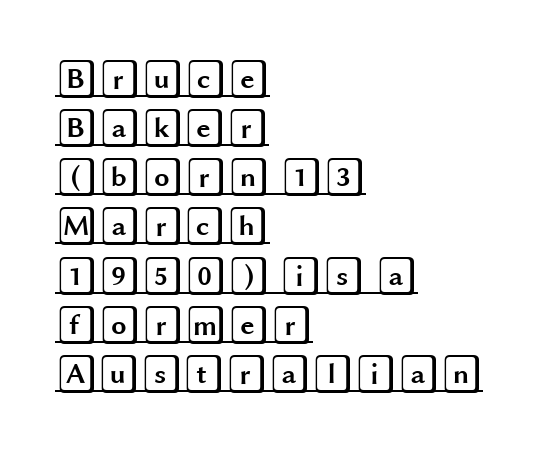
Q: Is the text italic (slanted)? A: No, it is upright.
Q: Is the text underlined? A: Yes.
Q: How is the paragraph aligned? A: Left-aligned.
Q: Is the spacing between letters normal or unusually wide? A: Normal.
Q: Is the spacing between lines tight, normal or loose? A: Normal.
Q: Width (condensed, normal, or wide)? A: Wide.
Q: x-height? A: Large.
